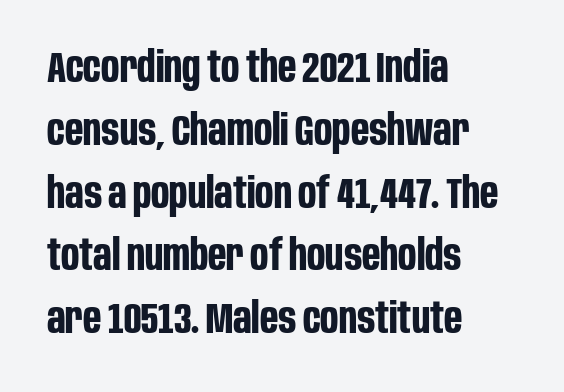
Q: Is the text bold? A: Yes.
Q: Is the text italic (slanted)? A: No, it is upright.
Q: Is the typeface a serif or a sans-serif typeface? A: Sans-serif.
Q: Is the text underlined? A: No.
Q: How is the paragraph aligned? A: Left-aligned.
Q: Is the spacing between letters normal or unusually wide? A: Normal.
Q: Is the spacing between lines tight, normal or loose? A: Normal.
Q: Width (condensed, normal, or wide)? A: Condensed.
Q: Stroke contrast? A: Low.
Q: x-height? A: Large.
Q: Monospaced? A: No.
